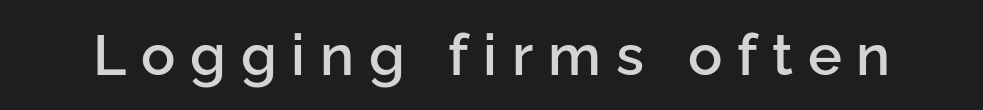
Q: Is the text bold? A: Semi-bold.
Q: Is the text italic (slanted)? A: No, it is upright.
Q: Is the typeface a serif or a sans-serif typeface? A: Sans-serif.
Q: Is the text underlined? A: No.
Q: Is the spacing between letters normal or unusually wide? A: Unusually wide.
Q: Width (condensed, normal, or wide)? A: Normal.
Q: Stroke contrast? A: Low.
Q: x-height? A: Medium.
Q: Monospaced? A: No.
